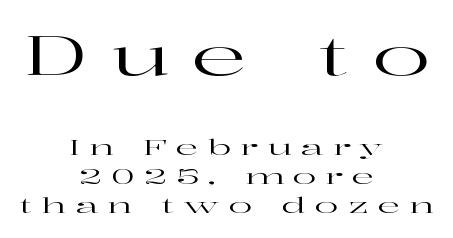
{"serif": "yes", "italic": "no", "width": "wide", "stroke_contrast": "high", "x_height": "medium", "monospaced": "no", "underline": "no", "align": "center", "line_spacing": "normal", "line_spacing_ratio": 1.31, "letter_spacing": "wide", "letter_spacing_em": 0.42, "larger_block": "first", "size_ratio": 2.45, "glyph_px": 54}
